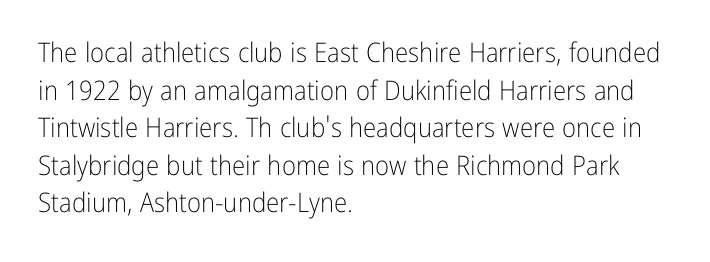
Notice how the stems are strictly vertical — no italics here. A bare baseline throughout the passage. Inter-character spacing is left at the font's built-in metrics. Vertical spacing — default. The ragged edge is on the right, which tells us the setting is flush left. The font sits on the lighter half of the weight spectrum, regular included.
